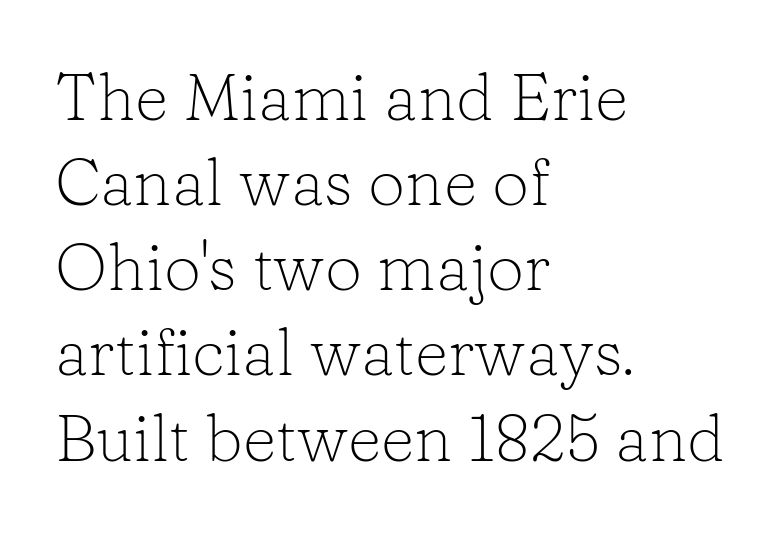
Q: Is the text bold? A: No.
Q: Is the text italic (slanted)? A: No, it is upright.
Q: Is the typeface a serif or a sans-serif typeface? A: Serif.
Q: Is the text underlined? A: No.
Q: How is the paragraph aligned? A: Left-aligned.
Q: Is the spacing between letters normal or unusually wide? A: Normal.
Q: Is the spacing between lines tight, normal or loose? A: Normal.
Q: Width (condensed, normal, or wide)? A: Normal.
Q: Stroke contrast? A: Low.
Q: x-height? A: Medium.
Q: Monospaced? A: No.
